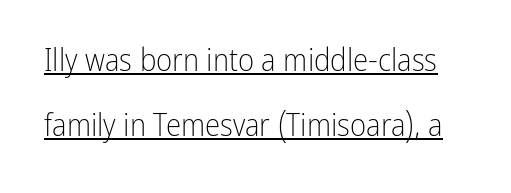
{"serif": "no", "italic": "no", "bold": "no", "weight": "light", "width": "condensed", "stroke_contrast": "low", "x_height": "medium", "monospaced": "no", "underline": "yes", "line_spacing": "loose", "line_spacing_ratio": 2.1, "letter_spacing": "normal", "letter_spacing_em": 0.0, "glyph_px": 31}
